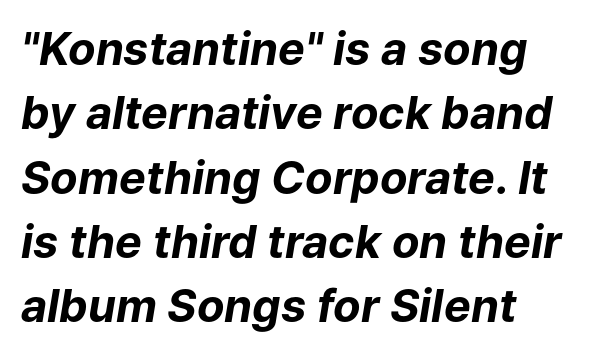
{"italic": "yes", "lean": "right", "slant_degrees": 9, "bold": "yes", "weight": "bold", "width": "normal", "stroke_contrast": "low", "x_height": "medium", "monospaced": "no", "underline": "no", "align": "left", "line_spacing": "normal", "line_spacing_ratio": 1.43, "letter_spacing": "normal", "letter_spacing_em": 0.0, "glyph_px": 45}
